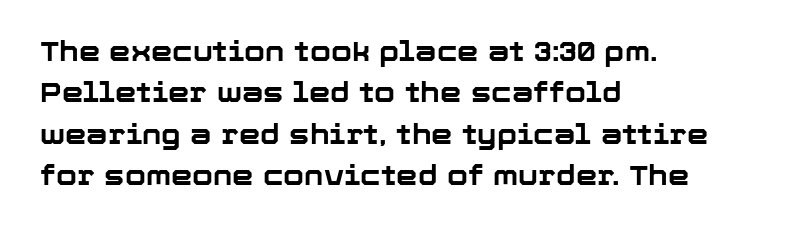
{"italic": "no", "bold": "yes", "underline": "no", "align": "left", "line_spacing": "normal", "line_spacing_ratio": 1.53, "letter_spacing": "normal", "letter_spacing_em": 0.0, "glyph_px": 27}
